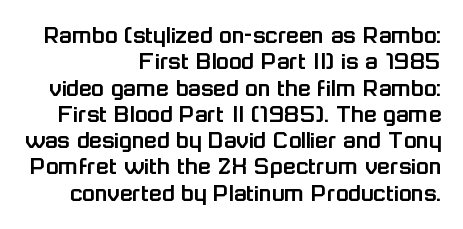
Q: Is the text italic (slanted)? A: No, it is upright.
Q: Is the text underlined? A: No.
Q: How is the paragraph aligned? A: Right-aligned.
Q: Is the spacing between letters normal or unusually wide? A: Normal.
Q: Is the spacing between lines tight, normal or loose? A: Tight.
